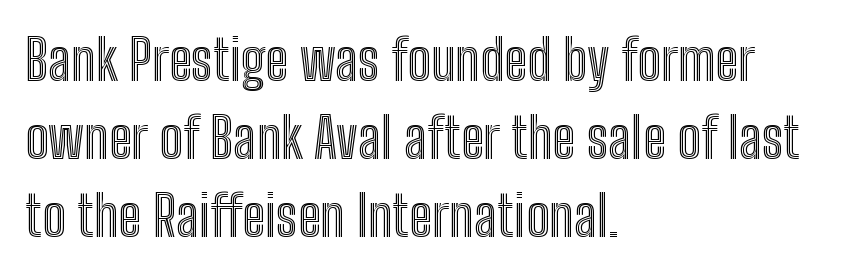
Q: Is the text italic (slanted)? A: No, it is upright.
Q: Is the text underlined? A: No.
Q: How is the paragraph aligned? A: Left-aligned.
Q: Is the spacing between letters normal or unusually wide? A: Normal.
Q: Is the spacing between lines tight, normal or loose? A: Normal.
Q: Width (condensed, normal, or wide)? A: Condensed.
Q: x-height? A: Medium.
Q: Monospaced? A: No.
